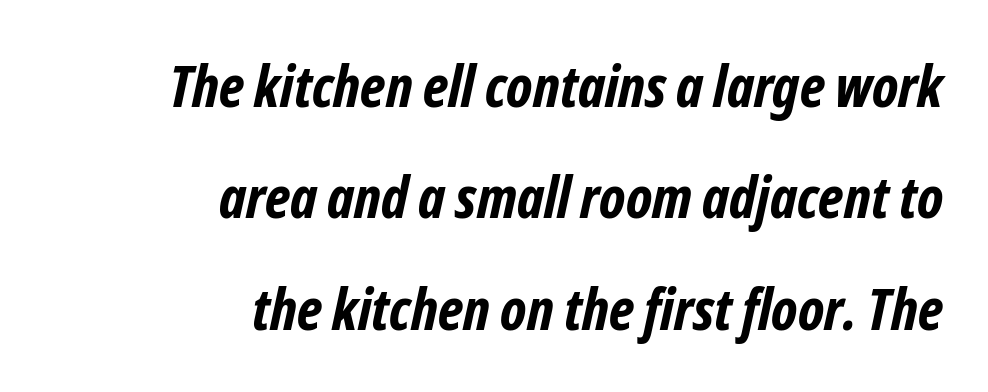
Varying glyph widths throughout — classic text-font behaviour. Characters follow at the spacing the type designer built in. Clear beneath every line of the passage. Is there much room between lines? Yes — plenty of vertical air separates them. Observe the absence of serifs on each vertical stroke in this sample.
